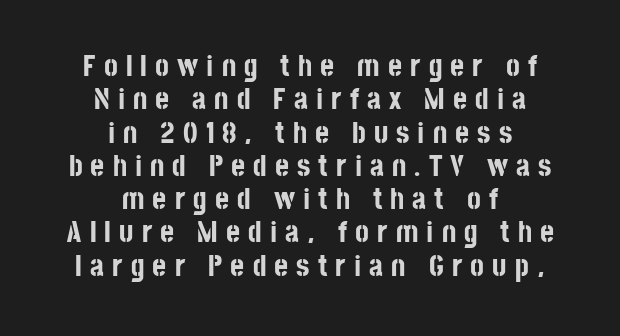
Q: Is the text bold? A: Yes.
Q: Is the text italic (slanted)? A: No, it is upright.
Q: Is the typeface a serif or a sans-serif typeface? A: Sans-serif.
Q: Is the text underlined? A: No.
Q: How is the paragraph aligned? A: Centered.
Q: Is the spacing between letters normal or unusually wide? A: Unusually wide.
Q: Is the spacing between lines tight, normal or loose? A: Tight.
Q: Width (condensed, normal, or wide)? A: Condensed.
Q: Stroke contrast? A: Low.
Q: x-height? A: Large.
Q: Monospaced? A: No.
